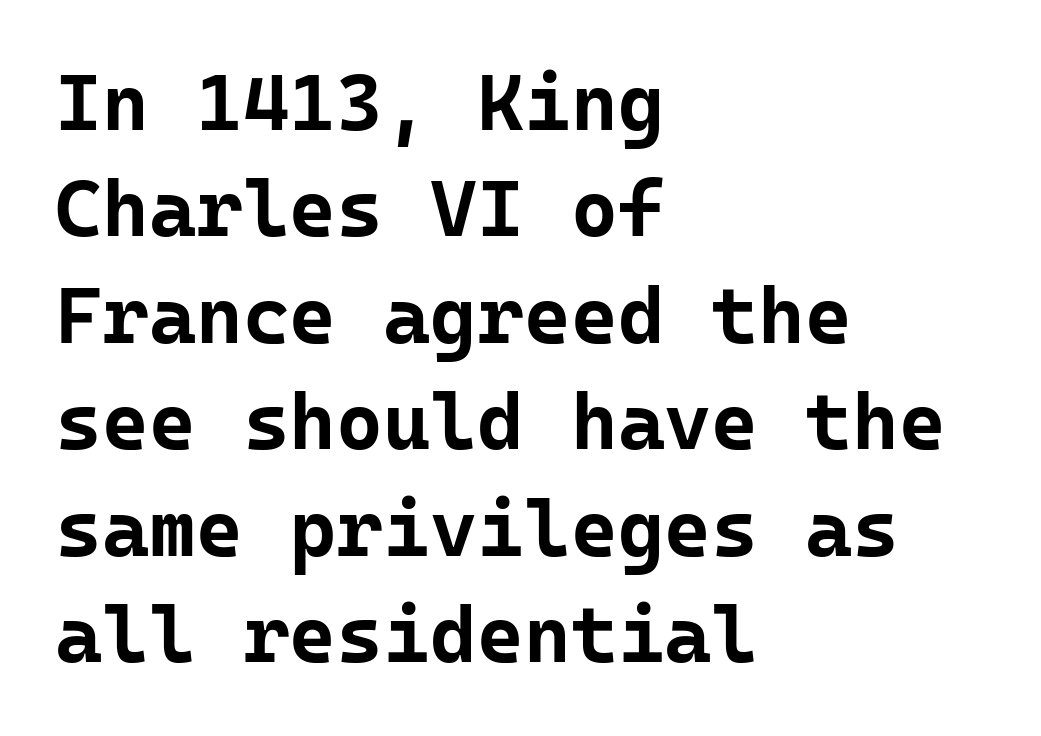
The image shows 80 px bold sans-serif type, upright, monospaced; set left-aligned, normal line spacing (1.33x), normal letter spacing, not underlined; low stroke contrast and a medium x-height.
